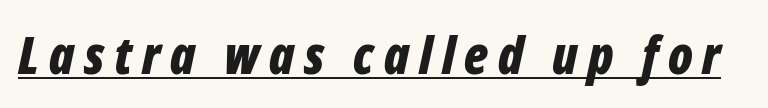
The image shows 52 px bold, condensed type, italic (leaning right); set underlined; low stroke contrast and a medium x-height.
